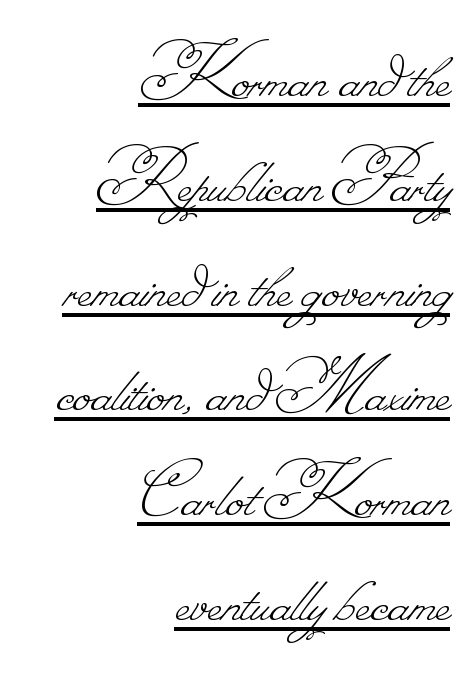
The image shows 80 px thin type; set right-aligned, normal line spacing (1.31x), normal letter spacing, underlined; low stroke contrast.
